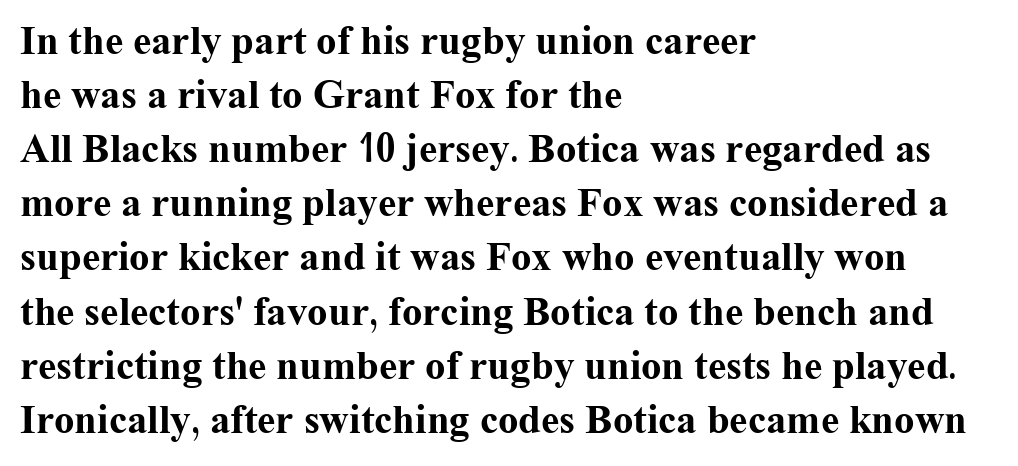
{"serif": "yes", "italic": "no", "bold": "yes", "weight": "bold", "width": "normal", "stroke_contrast": "medium", "x_height": "medium", "monospaced": "no", "underline": "no", "align": "left", "line_spacing": "normal", "line_spacing_ratio": 1.32, "letter_spacing": "normal", "letter_spacing_em": 0.0, "glyph_px": 41}
